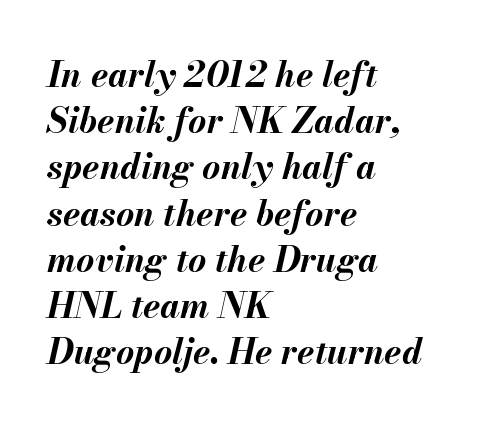
Characters follow at the spacing the type designer built in. These lines are rendered in a variable-pitch font. If you measured baseline to baseline, you'd find a middling distance. Bold? Absolutely — the strokes are thick and heavy. The strip under each line holds only bare page.
